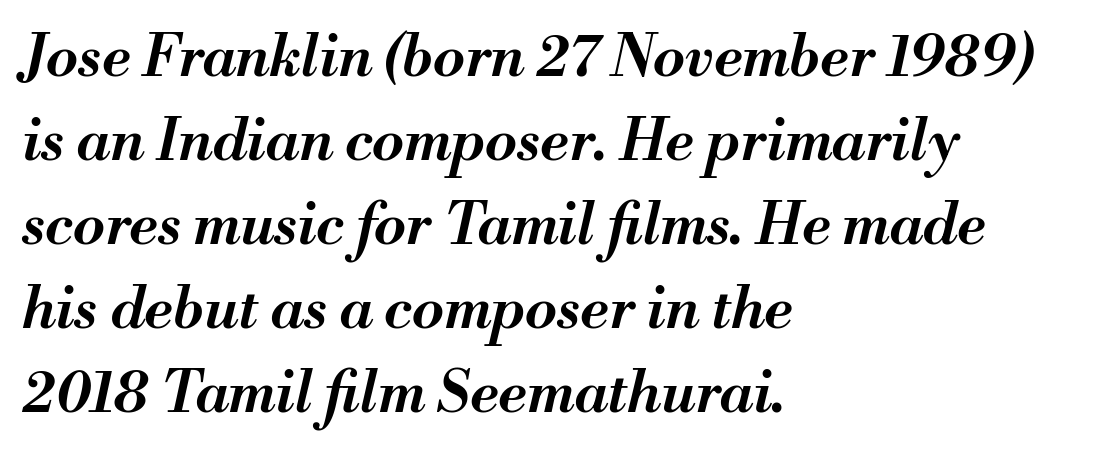
The typesetter chose a ragged-right arrangement here. The glyphs are unaccompanied by any horizontal stroke below them. In terms of letterspacing, this is plain default setting. Character widths vary here, with narrow letters taking less room than wide ones.
